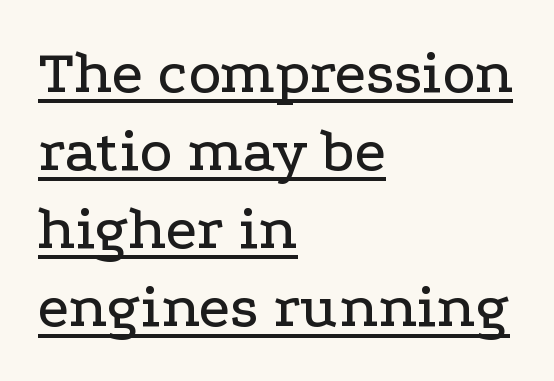
{"serif": "yes", "italic": "no", "width": "wide", "stroke_contrast": "low", "x_height": "medium", "monospaced": "no", "underline": "yes", "align": "left", "line_spacing": "normal", "line_spacing_ratio": 1.26, "letter_spacing": "normal", "letter_spacing_em": 0.0, "glyph_px": 62}
